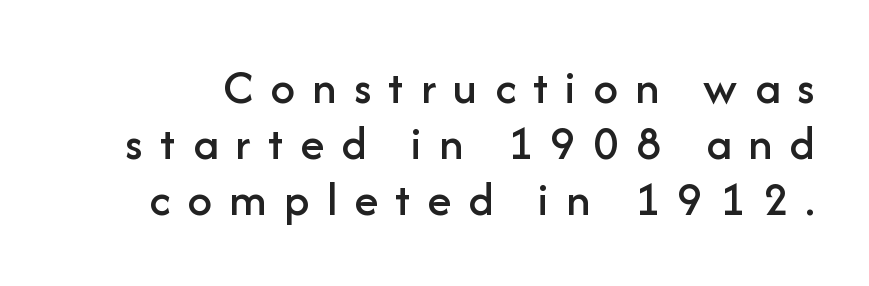
Leading: reduced. This is roman type, the default non-slanted kind. Rule under the text: the space is simply empty. The line texture is sparse and dotted thanks to wide tracking. Letterform terminals end flat and unadorned throughout the passage.
